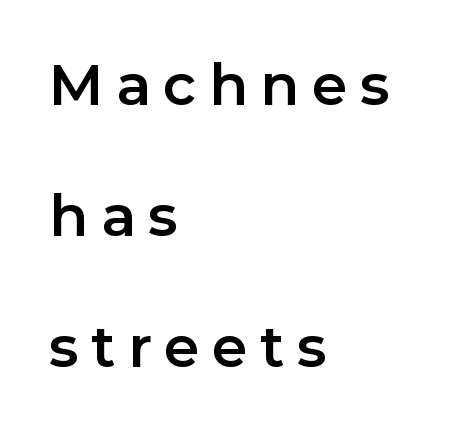
Q: Is the text italic (slanted)? A: No, it is upright.
Q: Is the typeface a serif or a sans-serif typeface? A: Sans-serif.
Q: Is the text underlined? A: No.
Q: How is the paragraph aligned? A: Left-aligned.
Q: Is the spacing between letters normal or unusually wide? A: Unusually wide.
Q: Is the spacing between lines tight, normal or loose? A: Loose.
Q: Width (condensed, normal, or wide)? A: Normal.
Q: Stroke contrast? A: Low.
Q: x-height? A: Medium.
Q: Monospaced? A: No.
